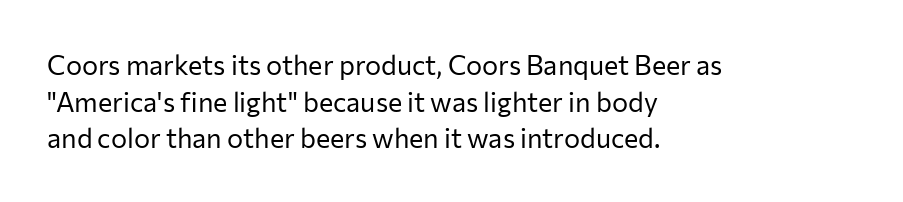
Reading down the block, your eye returns to a fixed left position each line. Do the letters lean? They stand straight. The strip under each line holds only bare page. Bold? No — there's no thickening of the strokes. Line spacing here is normal. Glyph-to-glyph distance matches everyday printed text.
